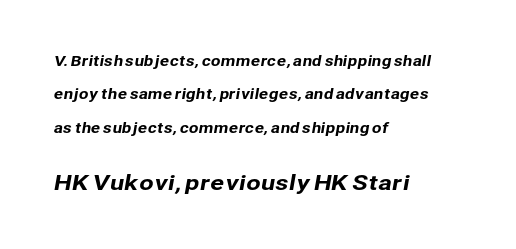
{"underline": "no", "align": "left", "line_spacing": "loose", "line_spacing_ratio": 2.38, "letter_spacing": "normal", "letter_spacing_em": 0.0, "larger_block": "second", "size_ratio": 1.5, "glyph_px": 21}
